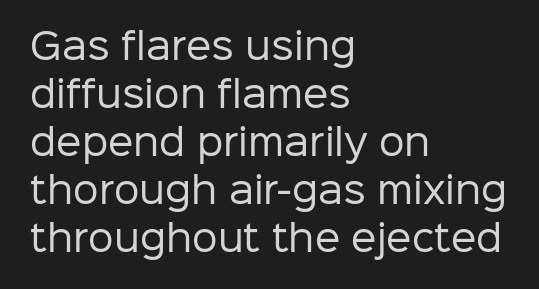
Lines of text with bare space underneath. Here the designer chose a conventional face with non-uniform glyph widths. This sample is left-justified, so line endings fall wherever the words run out. Unlike a traditional serif, this face leaves its strokes unadorned. The cut favours lightness, reaching ordinary text weight at its darkest. Rendered with straight, roman letterforms.
